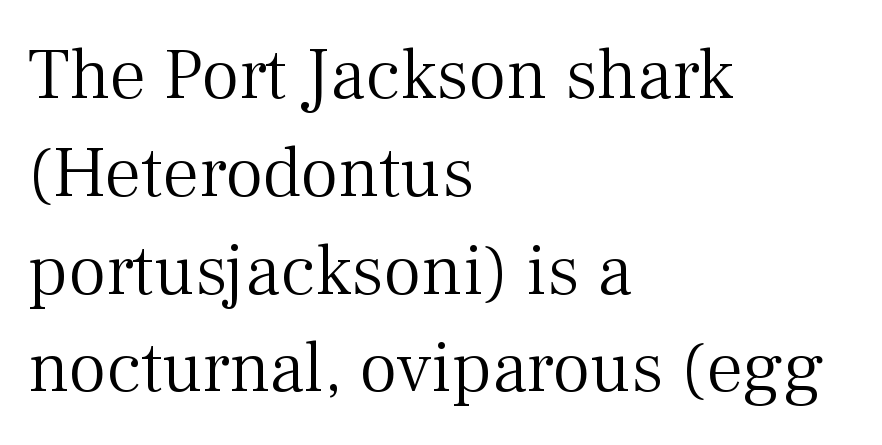
{"serif": "yes", "italic": "no", "bold": "no", "weight": "light", "width": "normal", "stroke_contrast": "medium", "x_height": "medium", "monospaced": "no", "underline": "no", "align": "left", "line_spacing": "normal", "line_spacing_ratio": 1.34, "letter_spacing": "normal", "letter_spacing_em": 0.0, "glyph_px": 73}
